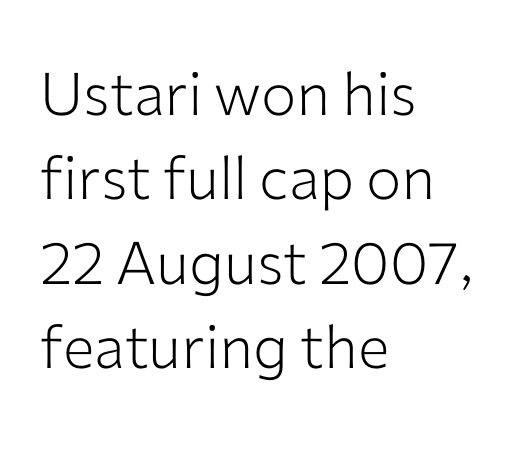
{"serif": "no", "italic": "no", "bold": "no", "weight": "light", "width": "normal", "stroke_contrast": "low", "x_height": "medium", "monospaced": "no", "underline": "no", "align": "left", "line_spacing": "normal", "line_spacing_ratio": 1.43, "letter_spacing": "normal", "letter_spacing_em": 0.0, "glyph_px": 59}
